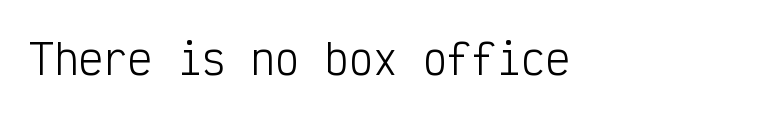
Q: Is the text bold? A: No.
Q: Is the text italic (slanted)? A: No, it is upright.
Q: Is the typeface a serif or a sans-serif typeface? A: Sans-serif.
Q: Is the text underlined? A: No.
Q: Is the spacing between letters normal or unusually wide? A: Normal.
Q: Width (condensed, normal, or wide)? A: Condensed.
Q: Stroke contrast? A: Low.
Q: x-height? A: Medium.
Q: Monospaced? A: Yes.
